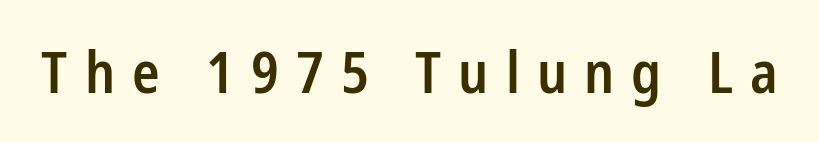
A semibold gives these letters moderate extra thickness, short of bold. Proportional: the letters do not fall into vertical columns. This is the regular roman posture of the typeface. Bare-footed words on every line. The text was rendered using a sans face with plain stroke endings.
